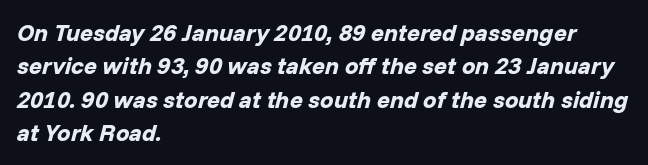
Rule under the text: the space is simply empty. The typesetting leans heavy: a genuine bold. In terms of letterspacing, this is plain default setting. Each new line begins a customary step beneath the previous one.
